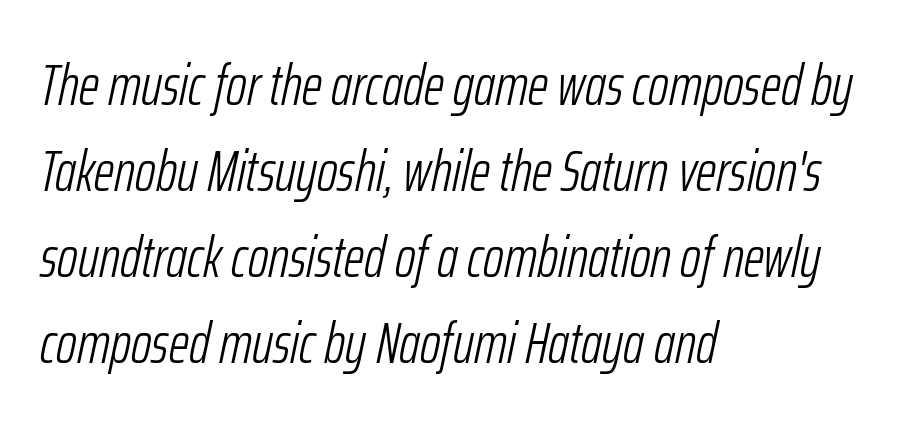
The image shows 57 px light, condensed type, italic (leaning right); set left-aligned, normal line spacing (1.51x), normal letter spacing, not underlined; low stroke contrast and a medium x-height.
